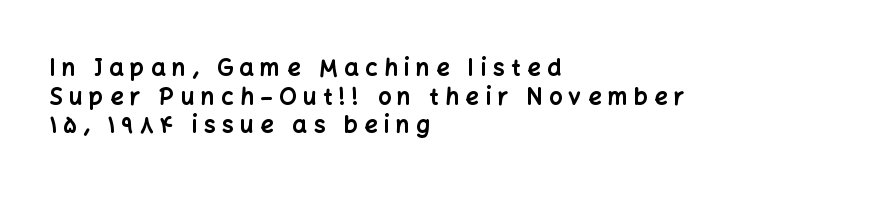
The image shows 23 px bold type, upright; set left-aligned, normal line spacing (1.25x), unusually wide letter spacing (+0.29 em), not underlined.
